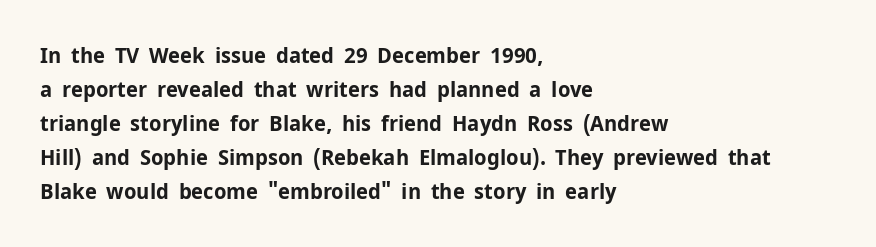
The image shows 22 px bold type, upright; set left-aligned, normal line spacing (1.55x), normal letter spacing, not underlined.
